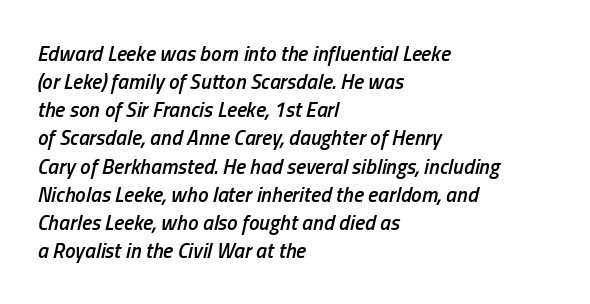
{"italic": "yes", "lean": "right", "slant_degrees": 13, "bold": "semi", "underline": "no", "align": "left", "line_spacing": "normal", "line_spacing_ratio": 1.34, "letter_spacing": "normal", "letter_spacing_em": 0.0, "glyph_px": 21}
